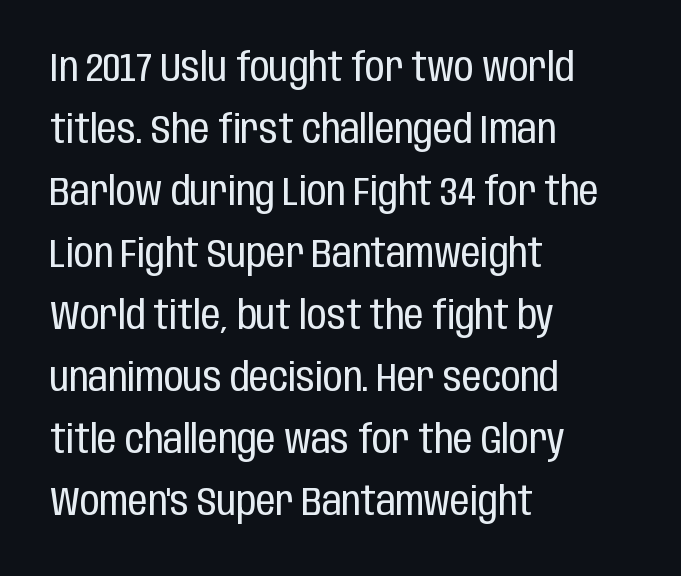
{"serif": "no", "italic": "no", "bold": "no", "weight": "regular", "width": "condensed", "stroke_contrast": "low", "x_height": "large", "monospaced": "no", "underline": "no", "align": "left", "line_spacing": "normal", "line_spacing_ratio": 1.59, "letter_spacing": "normal", "letter_spacing_em": 0.0, "glyph_px": 39}
